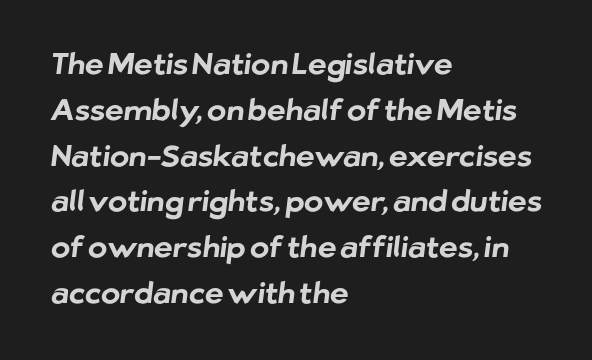
Q: Is the text bold? A: Yes.
Q: Is the typeface a serif or a sans-serif typeface? A: Sans-serif.
Q: Is the text underlined? A: No.
Q: How is the paragraph aligned? A: Left-aligned.
Q: Is the spacing between letters normal or unusually wide? A: Normal.
Q: Is the spacing between lines tight, normal or loose? A: Normal.
Q: Width (condensed, normal, or wide)? A: Normal.
Q: Stroke contrast? A: Low.
Q: x-height? A: Medium.
Q: Monospaced? A: No.
